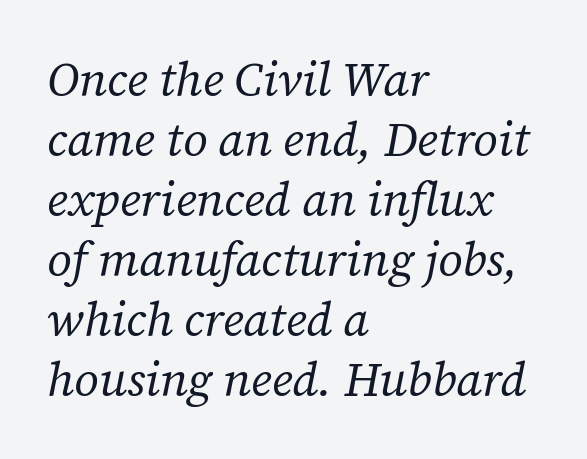
The image shows 48 px regular-weight serif type, italic (leaning right); set left-aligned, normal line spacing (1.25x), normal letter spacing, not underlined; low stroke contrast and a medium x-height.
